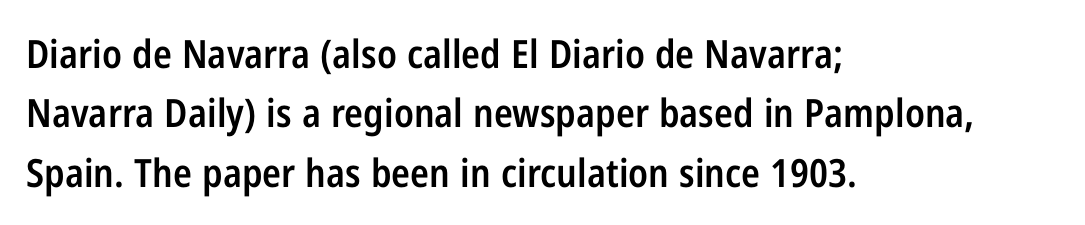
{"serif": "no", "italic": "no", "bold": "semi", "weight": "semibold", "width": "condensed", "stroke_contrast": "low", "x_height": "medium", "monospaced": "no", "underline": "no", "align": "left", "line_spacing": "normal", "line_spacing_ratio": 1.52, "letter_spacing": "normal", "letter_spacing_em": 0.0, "glyph_px": 39}
